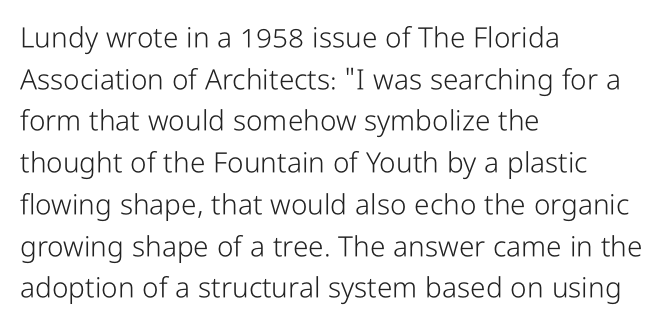
No extra tracking has been applied to these lines. Do the characters align in a grid? No, the font is proportional. The space beneath each line is pristine and unruled. Serif or sans? Sans — the stroke terminals are bare. Line spacing here is normal. Upright lettering throughout.
